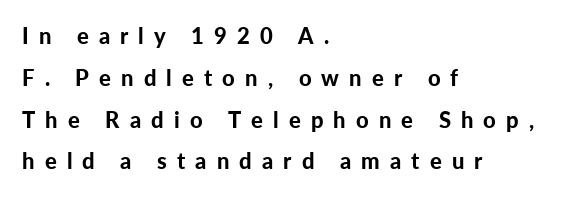
Whoever set this chose breathing room over compactness in the vertical rhythm. Is the block centered? No — it sits flush against the left margin. The horizontal fit of the characters is loose and conspicuously gappy. Clear beneath every line of the passage.
